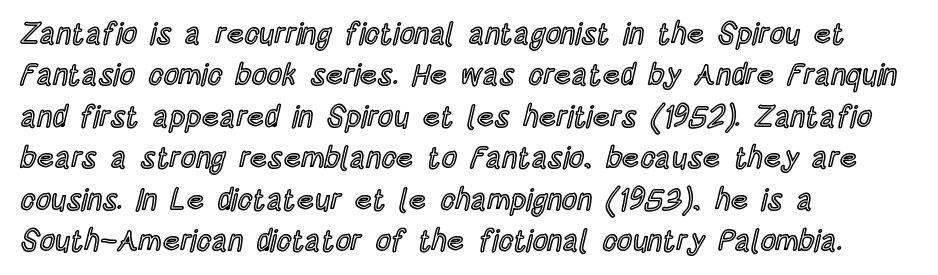
{"width": "condensed", "x_height": "large", "monospaced": "no", "underline": "no", "align": "left", "line_spacing": "normal", "line_spacing_ratio": 1.38, "letter_spacing": "normal", "letter_spacing_em": 0.0, "glyph_px": 30}
